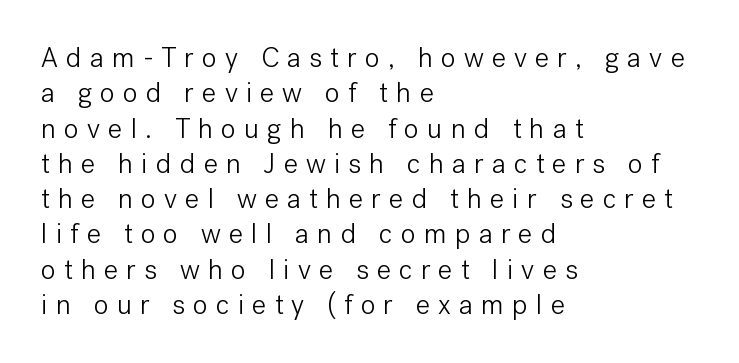
Q: Is the text bold? A: No.
Q: Is the text italic (slanted)? A: No, it is upright.
Q: Is the typeface a serif or a sans-serif typeface? A: Sans-serif.
Q: Is the text underlined? A: No.
Q: How is the paragraph aligned? A: Left-aligned.
Q: Is the spacing between letters normal or unusually wide? A: Unusually wide.
Q: Is the spacing between lines tight, normal or loose? A: Normal.
Q: Width (condensed, normal, or wide)? A: Normal.
Q: Stroke contrast? A: Low.
Q: x-height? A: Medium.
Q: Monospaced? A: No.
